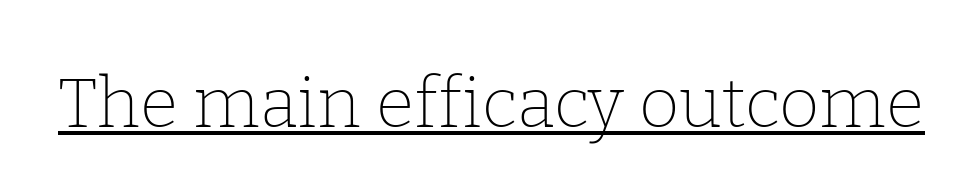
Q: Is the text bold? A: No.
Q: Is the text italic (slanted)? A: No, it is upright.
Q: Is the typeface a serif or a sans-serif typeface? A: Serif.
Q: Is the text underlined? A: Yes.
Q: Is the spacing between letters normal or unusually wide? A: Normal.
Q: Width (condensed, normal, or wide)? A: Normal.
Q: Stroke contrast? A: Low.
Q: x-height? A: Medium.
Q: Monospaced? A: No.
